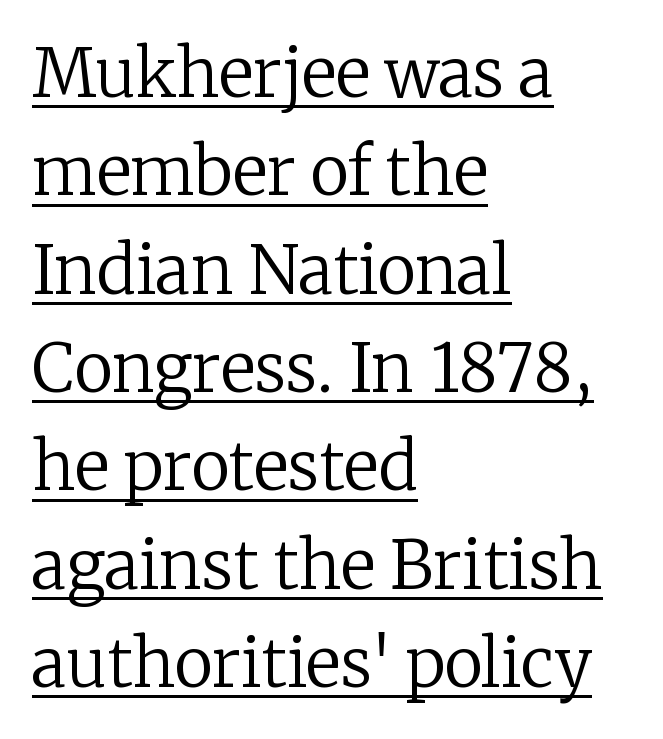
{"serif": "yes", "italic": "no", "bold": "no", "weight": "regular", "width": "normal", "stroke_contrast": "low", "x_height": "medium", "monospaced": "no", "underline": "yes", "align": "left", "line_spacing": "normal", "line_spacing_ratio": 1.49, "letter_spacing": "normal", "letter_spacing_em": 0.0, "glyph_px": 66}
